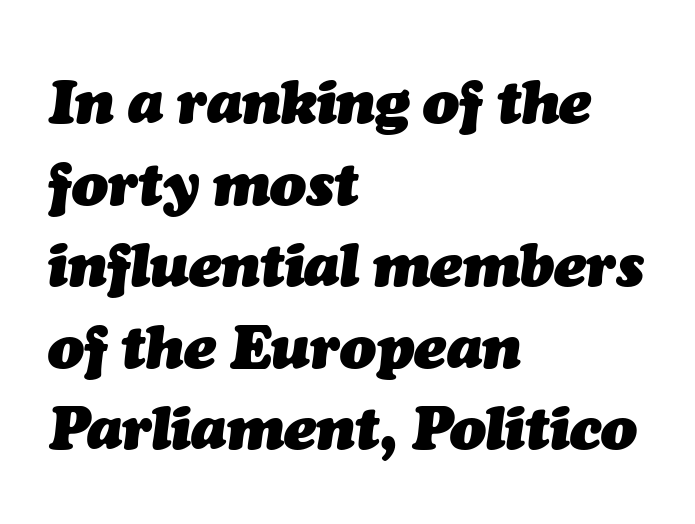
Q: Is the text bold? A: Yes.
Q: Is the text italic (slanted)? A: Yes, it leans right by about 7 degrees.
Q: Is the text underlined? A: No.
Q: How is the paragraph aligned? A: Left-aligned.
Q: Is the spacing between letters normal or unusually wide? A: Normal.
Q: Is the spacing between lines tight, normal or loose? A: Normal.
Q: Width (condensed, normal, or wide)? A: Normal.
Q: Stroke contrast? A: Medium.
Q: x-height? A: Medium.
Q: Monospaced? A: No.
